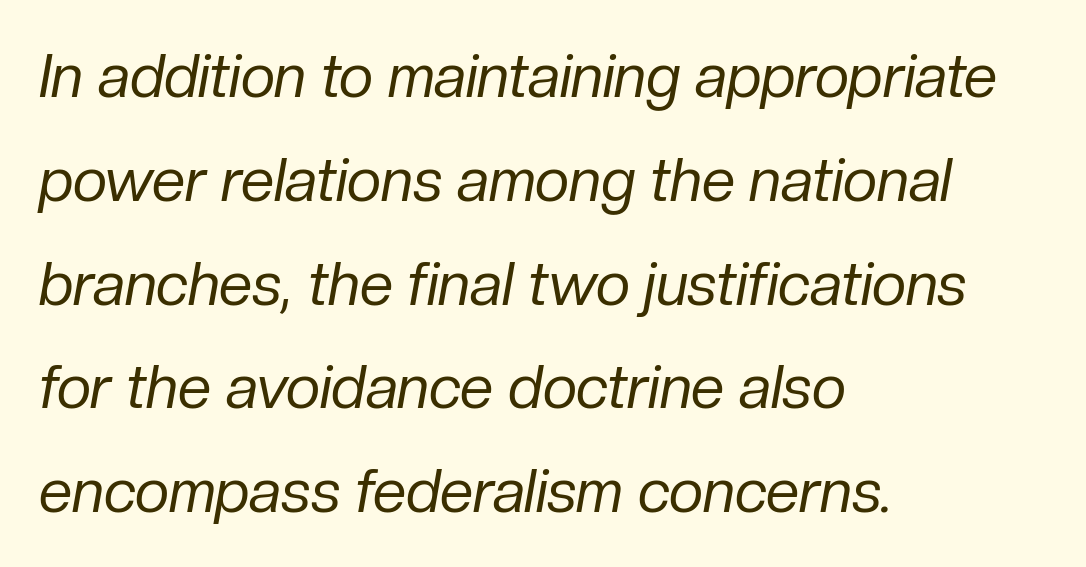
Q: Is the text bold? A: No.
Q: Is the text italic (slanted)? A: Yes, it leans right by about 10 degrees.
Q: Is the text underlined? A: No.
Q: How is the paragraph aligned? A: Left-aligned.
Q: Is the spacing between letters normal or unusually wide? A: Normal.
Q: Width (condensed, normal, or wide)? A: Normal.
Q: Stroke contrast? A: Low.
Q: x-height? A: Medium.
Q: Monospaced? A: No.
